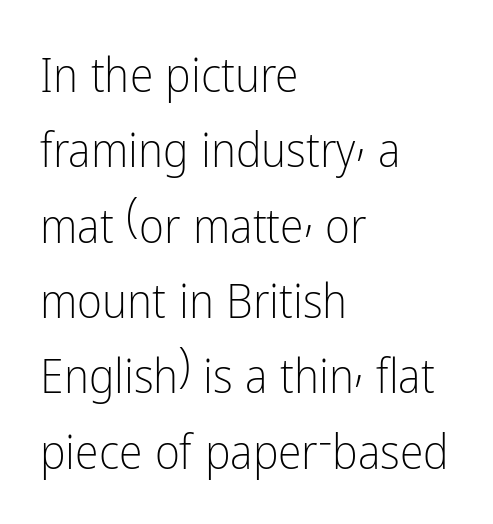
This rendering uses left alignment, leaving the right contour irregular. The type family on display is of the sans-serif kind. Lines of text with bare space underneath. Heaviness? Minimal to ordinary, like unemphasized prose.
